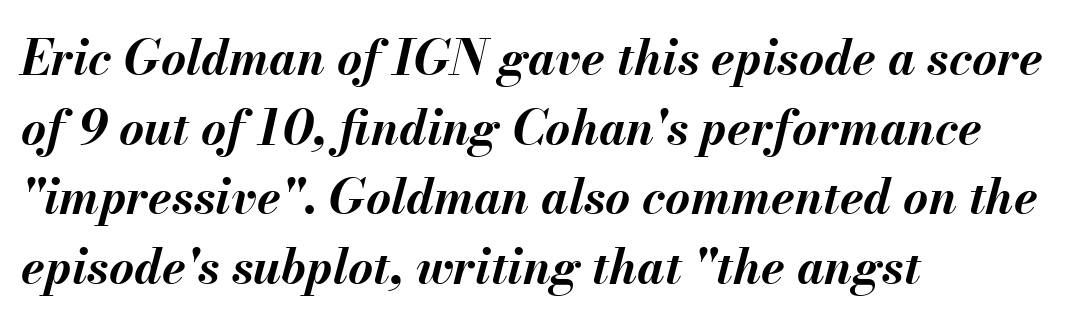
Heavy-handed strokes throughout: this text is bold. Interline gaps are of average width in this sample. These lines are rendered in a variable-pitch font. Quick note: underline off.
